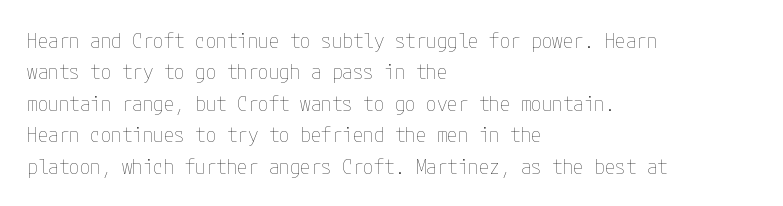
Q: Is the text bold? A: No.
Q: Is the text italic (slanted)? A: No, it is upright.
Q: Is the text underlined? A: No.
Q: How is the paragraph aligned? A: Left-aligned.
Q: Is the spacing between letters normal or unusually wide? A: Normal.
Q: Is the spacing between lines tight, normal or loose? A: Normal.
